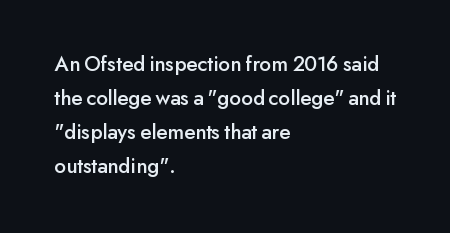
The image shows 22 px text type, upright; set left-aligned, normal line spacing (1.54x), normal letter spacing, not underlined.
